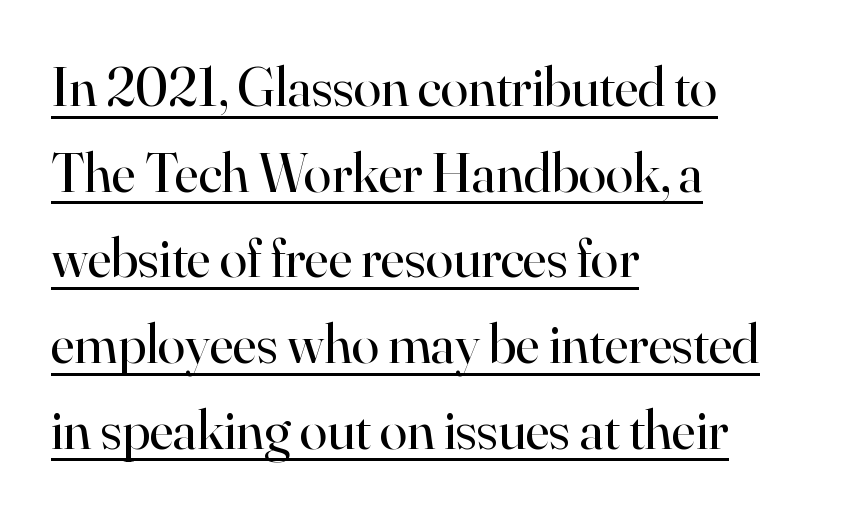
Stroke mass is kept to a normal reading level or below. Nope, not italic — everything's standing straight. The ragged edge is on the right, which tells us the setting is flush left. You could call the tracking neutral — neither tight nor loose. Do the characters align in a grid? No, the font is proportional.
